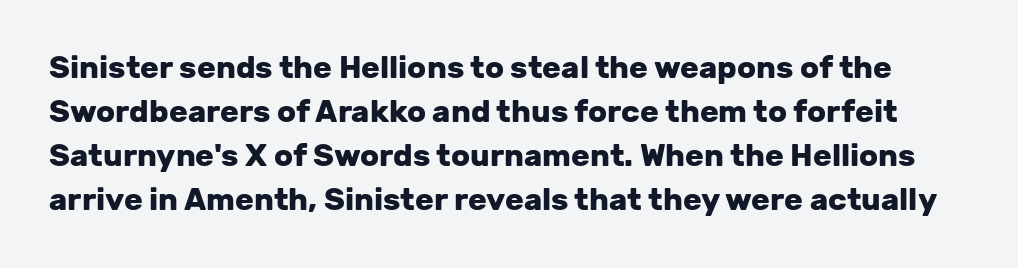
The image shows 31 px heavy sans-serif type, upright; set normal line spacing (1.42x), normal letter spacing, not underlined; low stroke contrast and a medium x-height.
